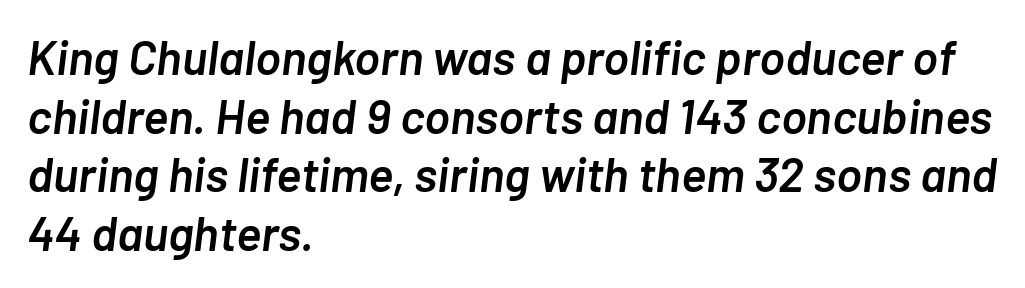
The image shows 48 px semibold type, italic (leaning right); set left-aligned, line spacing 1.22x, normal letter spacing, not underlined; low stroke contrast and a medium x-height.
